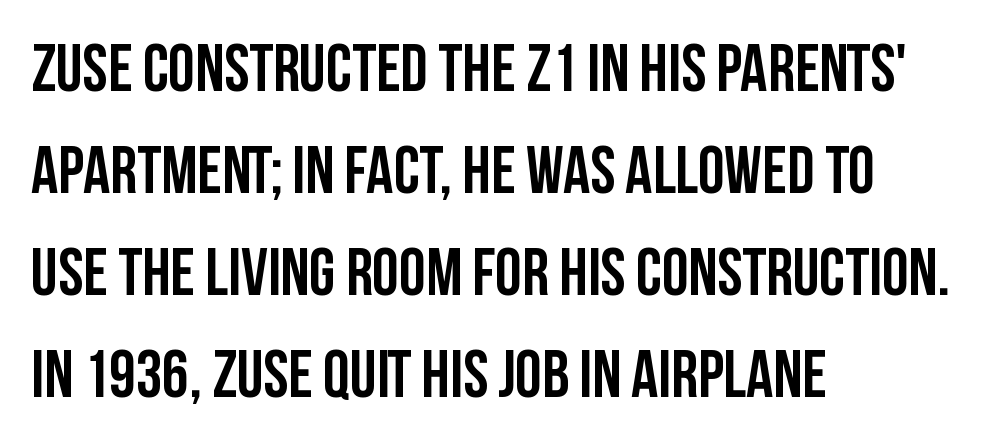
Q: Is the text bold? A: Yes.
Q: Is the text italic (slanted)? A: No, it is upright.
Q: Is the typeface a serif or a sans-serif typeface? A: Sans-serif.
Q: Is the text underlined? A: No.
Q: How is the paragraph aligned? A: Left-aligned.
Q: Is the spacing between letters normal or unusually wide? A: Normal.
Q: Is the spacing between lines tight, normal or loose? A: Normal.
Q: Width (condensed, normal, or wide)? A: Condensed.
Q: Stroke contrast? A: Low.
Q: x-height? A: Large.
Q: Monospaced? A: No.
